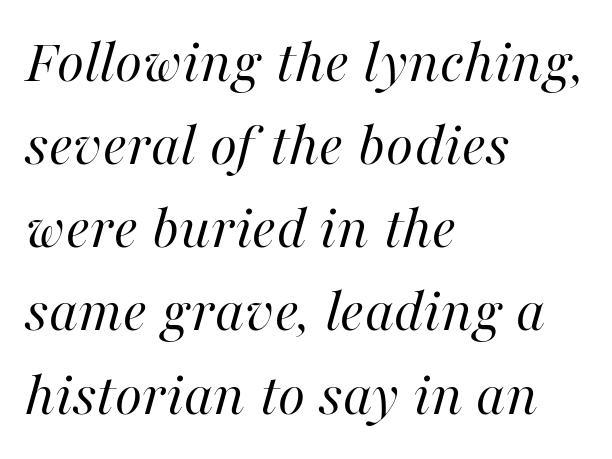
Looking at the ascenders, they clearly lean. A student would call this left alignment; a typographer would say flush left, rag right. Each letter keeps its own natural width here, so spacing adapts to shape. Heaviness? Minimal to ordinary, like unemphasized prose. This rendering features lettering with no underline. The leading is moderate, giving the passage an even texture.
